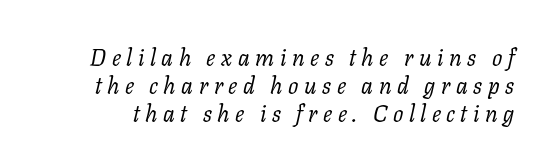
Each row of text sits above clean, open space. The tracking reads as deliberately expanded to a designer's eye. Observe the lean: these are italic letterforms. Stems and bowls with no extra thickness — not bold.
